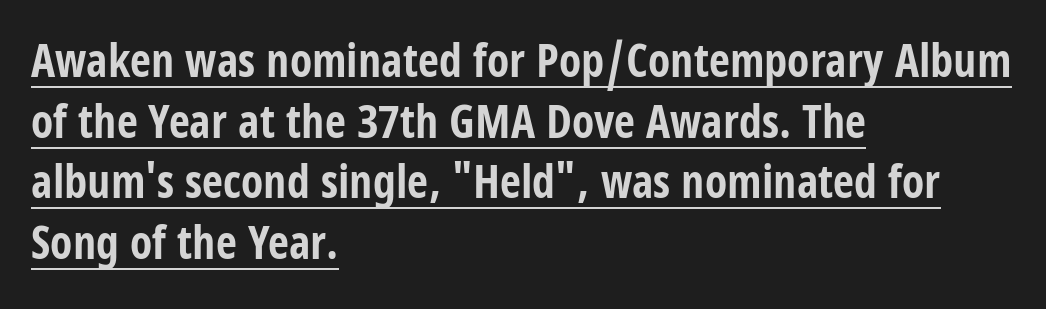
{"serif": "no", "italic": "no", "bold": "yes", "weight": "bold", "width": "condensed", "stroke_contrast": "low", "x_height": "large", "monospaced": "no", "underline": "yes", "align": "left", "line_spacing": "normal", "line_spacing_ratio": 1.32, "letter_spacing": "normal", "letter_spacing_em": 0.0, "glyph_px": 46}
